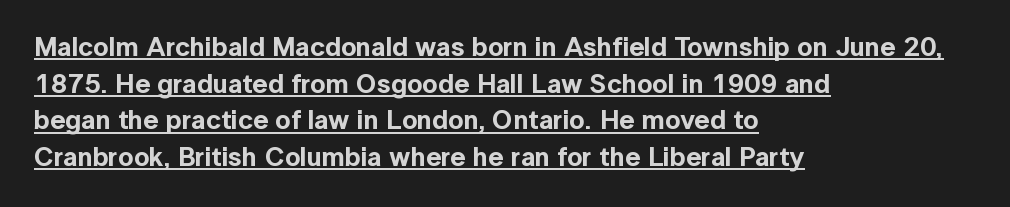
Designer's note — italics off, roman on. If you drew a ruler down the left edge, every line would touch it. This sample uses plain, unmodified letter spacing. Somebody hit Ctrl+U on this one — the words are underlined. Vertical spacing — default.
